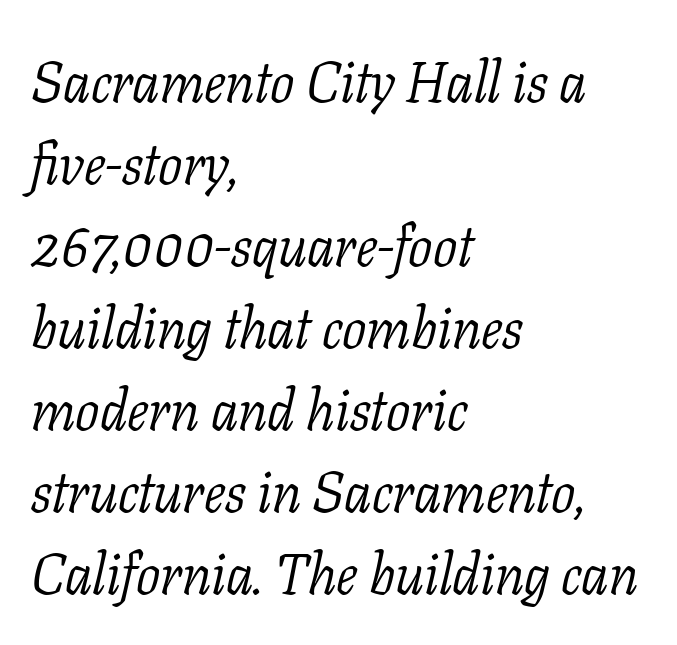
Q: Is the text bold? A: No.
Q: Is the text italic (slanted)? A: Yes, it leans right by about 11 degrees.
Q: Is the typeface a serif or a sans-serif typeface? A: Serif.
Q: Is the text underlined? A: No.
Q: How is the paragraph aligned? A: Left-aligned.
Q: Is the spacing between letters normal or unusually wide? A: Normal.
Q: Is the spacing between lines tight, normal or loose? A: Normal.
Q: Width (condensed, normal, or wide)? A: Normal.
Q: Stroke contrast? A: Low.
Q: x-height? A: Medium.
Q: Monospaced? A: No.
